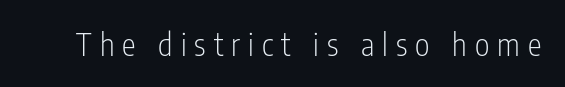
Designer's note — italics off, roman on. Look at the tracking — it's clearly loosened, letters drifting apart. These lines are rendered in a variable-pitch font. No heavy texture on the line: the type isn't bold. Plain, unruled lines of type. Stroke terminals: plain, sans-serif.
